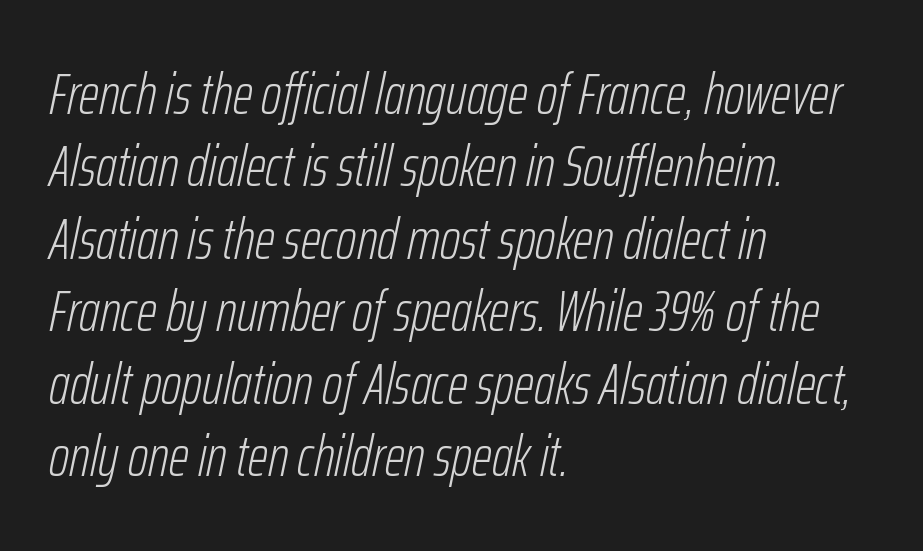
{"italic": "yes", "lean": "right", "slant_degrees": 12, "bold": "no", "weight": "light", "width": "condensed", "stroke_contrast": "low", "x_height": "medium", "monospaced": "no", "underline": "no", "align": "left", "line_spacing": "normal", "line_spacing_ratio": 1.27, "letter_spacing": "normal", "letter_spacing_em": 0.0, "glyph_px": 57}
